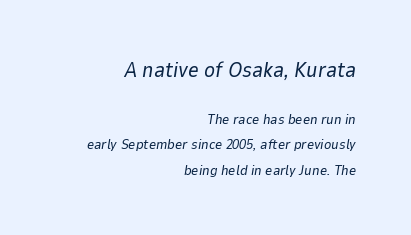
{"italic": "yes", "lean": "right", "slant_degrees": 9, "bold": "no", "underline": "no", "align": "right", "line_spacing_ratio": 1.79, "letter_spacing": "normal", "letter_spacing_em": 0.0, "larger_block": "first", "size_ratio": 1.5, "glyph_px": 21}
